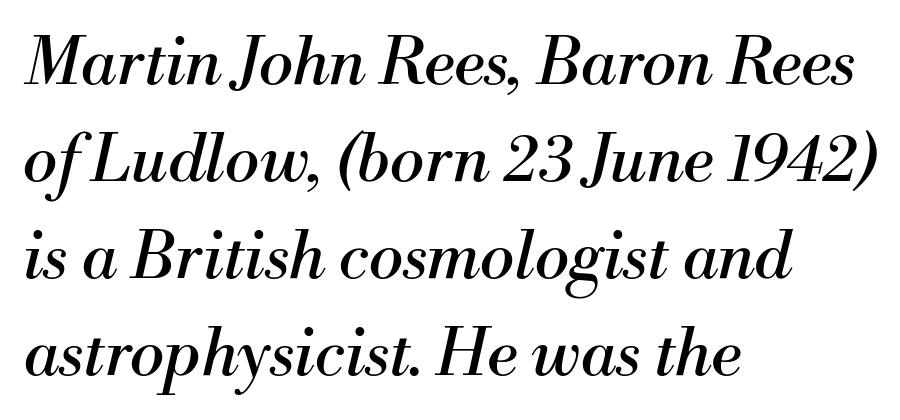
The image shows 65 px regular-weight serif type, italic (leaning right); set left-aligned, normal line spacing (1.49x), normal letter spacing, not underlined; medium stroke contrast and a small x-height.
